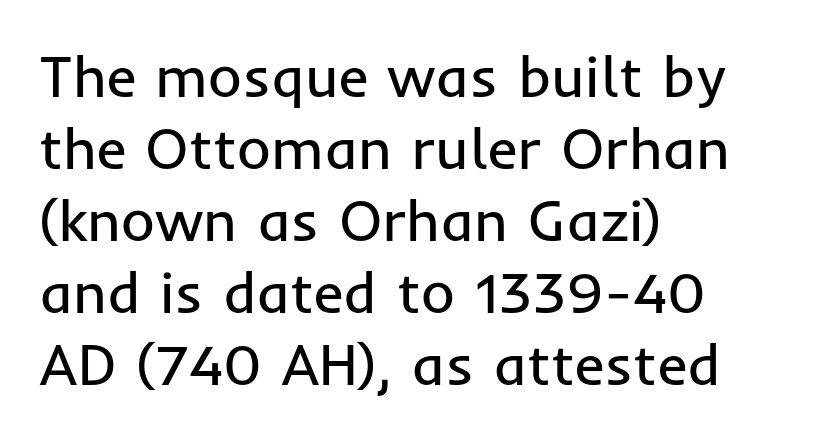
Note the varied advance widths — an 'i' is clearly narrower than an 'm'. Does extra space separate the letters? No, they use regular spacing. Line starts are locked; line ends wander. It's the straight-up-and-down kind of type.
